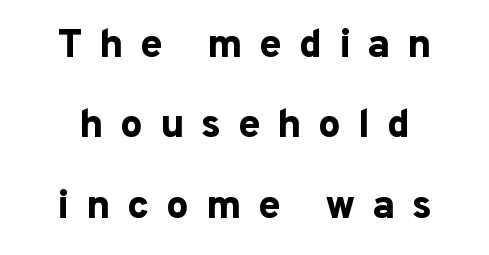
{"serif": "no", "italic": "no", "bold": "yes", "weight": "bold", "width": "normal", "stroke_contrast": "low", "x_height": "medium", "monospaced": "no", "underline": "no", "line_spacing": "loose", "line_spacing_ratio": 2.01, "letter_spacing": "wide", "letter_spacing_em": 0.42, "glyph_px": 40}
